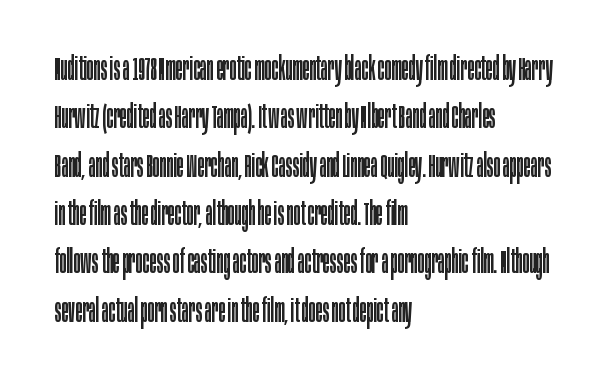
Between one letter and the next there's only the usual sliver of space. Beneath every word, the page is bare. Normally led — the rows are evenly, conventionally spaced. Posture: upright roman.
